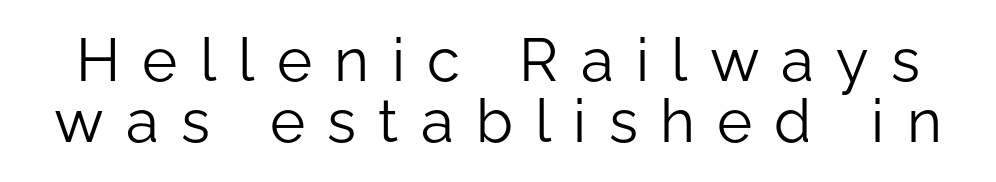
The tracking jumps out immediately: characters are airy and widely separated. Has an underline been added? It has not. Spacing verdict: proportional, widths tailored to each character. Vertical strokes here are truly vertical. You can tell from the bare stems that sans-serif type was used. Stems here are at most as thick as an everyday book face.
